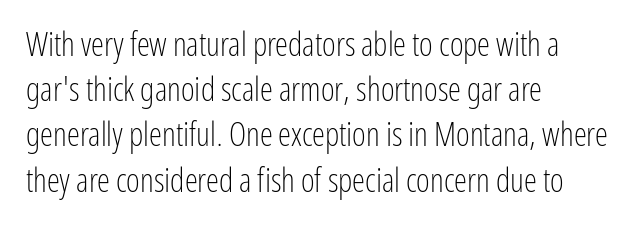
{"serif": "no", "italic": "no", "bold": "no", "weight": "light", "width": "condensed", "stroke_contrast": "low", "x_height": "medium", "monospaced": "no", "underline": "no", "align": "left", "line_spacing": "normal", "line_spacing_ratio": 1.37, "letter_spacing": "normal", "letter_spacing_em": 0.0, "glyph_px": 33}
